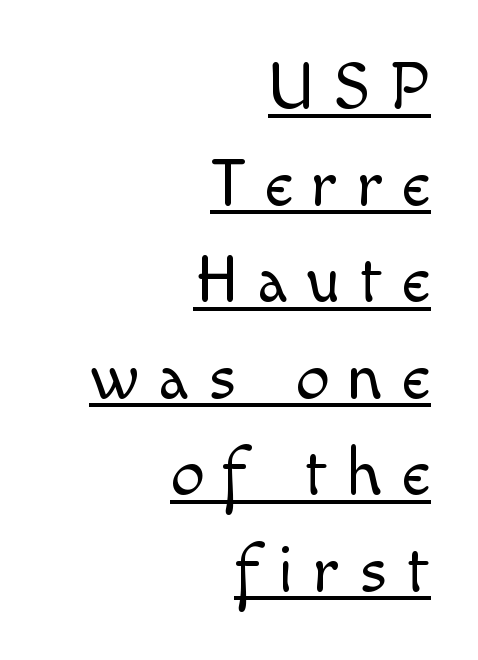
Alignment: flush right. A quiet, ordinary-to-light weight characterises the typeface. The passage shown stacks its lines at a standard gap. In terms of letterform style, serifs are entirely absent. The rendering inserts visible extra space after every character. The face used here is proportionally spaced, like ordinary book or web type.
